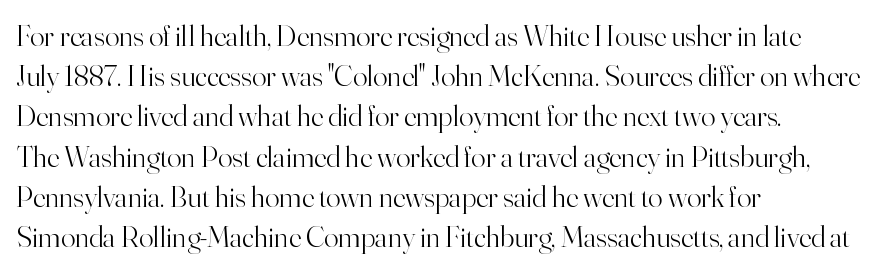
The image shows 30 px light serif type, upright; set left-aligned, normal line spacing (1.34x), normal letter spacing, not underlined; high stroke contrast and a small x-height.
